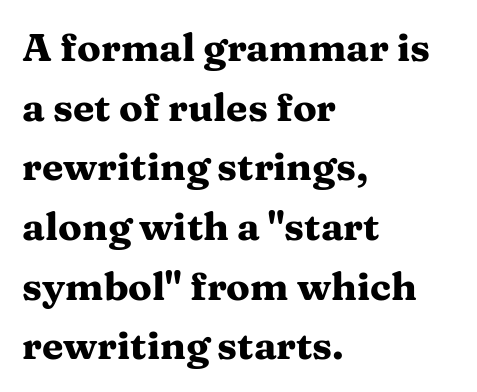
Quick note: underline off. You can tell it's not italic because the verticals are truly vertical. What kind of face is this? One with serifs. Teacher's note: observe the even left margin — that is flush-left alignment. Students, this is bold: see how much ink each stroke carries. Glyph-to-glyph distance matches everyday printed text.
